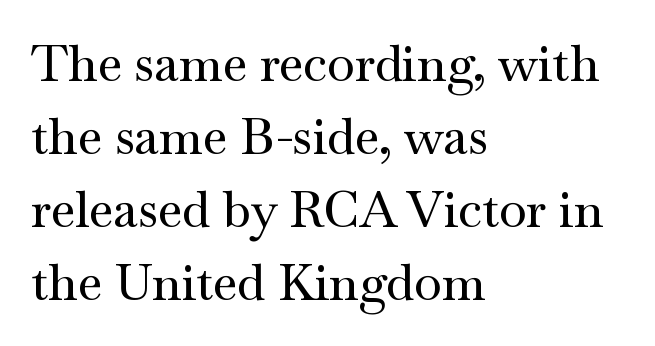
Q: Is the text italic (slanted)? A: No, it is upright.
Q: Is the typeface a serif or a sans-serif typeface? A: Serif.
Q: Is the text underlined? A: No.
Q: How is the paragraph aligned? A: Left-aligned.
Q: Is the spacing between letters normal or unusually wide? A: Normal.
Q: Is the spacing between lines tight, normal or loose? A: Normal.
Q: Width (condensed, normal, or wide)? A: Wide.
Q: Stroke contrast? A: Medium.
Q: x-height? A: Small.
Q: Monospaced? A: No.
